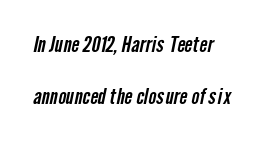
{"underline": "no", "line_spacing": "loose", "line_spacing_ratio": 2.49, "letter_spacing": "normal", "letter_spacing_em": 0.0, "glyph_px": 21}
